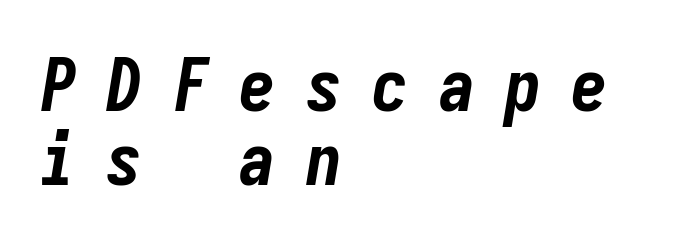
You'd pick this weight for a headline — it's a proper bold. The paragraph has a hard left edge and a soft right edge. The typography opts for an oblique posture over an upright one. Glance below the letters and you will spot only blank space.
